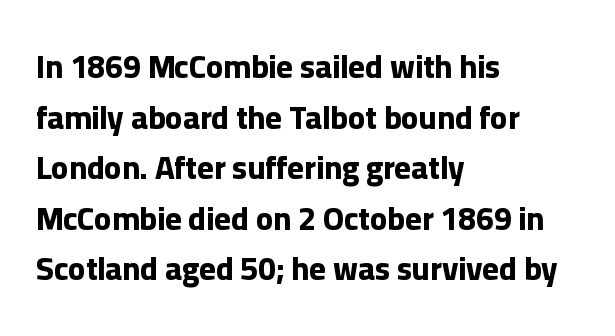
{"serif": "no", "italic": "no", "bold": "yes", "weight": "bold", "width": "normal", "stroke_contrast": "low", "x_height": "medium", "monospaced": "no", "underline": "no", "align": "left", "line_spacing": "normal", "line_spacing_ratio": 1.58, "letter_spacing": "normal", "letter_spacing_em": 0.0, "glyph_px": 32}
